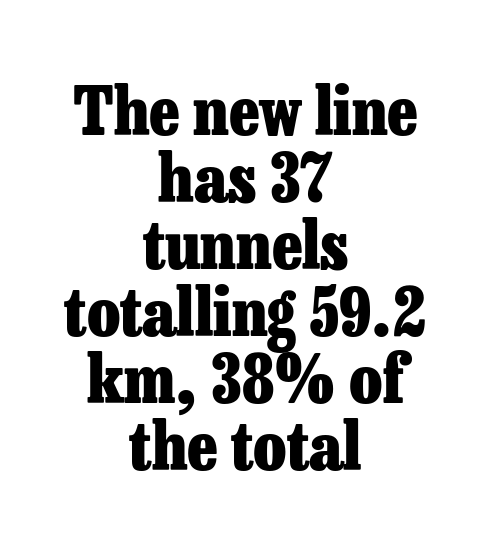
{"serif": "yes", "italic": "no", "bold": "yes", "weight": "heavy", "width": "normal", "stroke_contrast": "low", "x_height": "medium", "monospaced": "no", "underline": "no", "align": "center", "line_spacing": "tight", "line_spacing_ratio": 1.0, "letter_spacing": "normal", "letter_spacing_em": 0.0, "glyph_px": 67}
